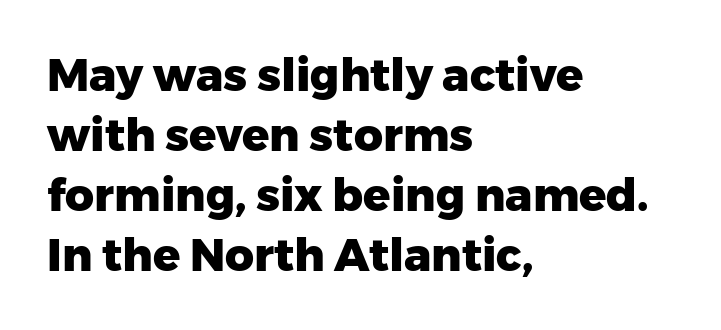
All the whitespace from short lines collects on the right. Inter-character spacing is left at the font's built-in metrics. The face used here is proportionally spaced, like ordinary book or web type. Each new line begins a customary step beneath the previous one. A dark, heavy texture on the line: the type is bold. Nope, no serifs anywhere on these letters.
